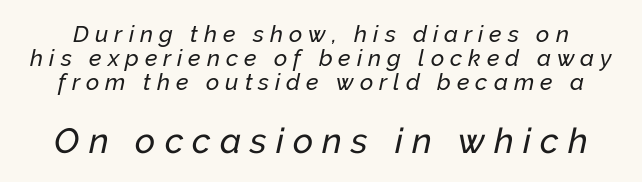
Q: Is the text italic (slanted)? A: Yes, it leans right by about 12 degrees.
Q: Is the text underlined? A: No.
Q: Is the spacing between letters normal or unusually wide? A: Unusually wide.
Q: Is the spacing between lines tight, normal or loose? A: Tight.
Q: Which block of text is set in a larger size, the first (top) or the second (bottom)? A: The second (bottom) one.
Q: Width (condensed, normal, or wide)? A: Normal.
Q: Stroke contrast? A: Low.
Q: x-height? A: Medium.
Q: Monospaced? A: No.
